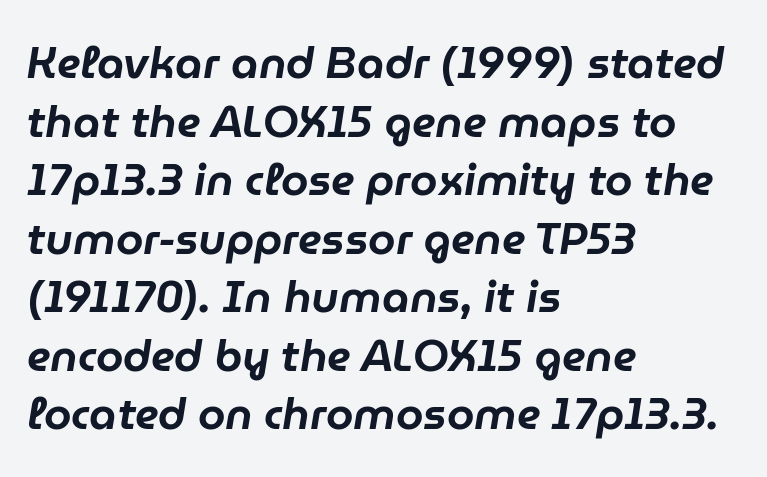
The paragraph shown leans on its left margin. A typesetter would call this proportional, since set widths differ per character. The designer left line spacing at the default. The gaps between neighbouring characters are ordinary and unremarkable.
